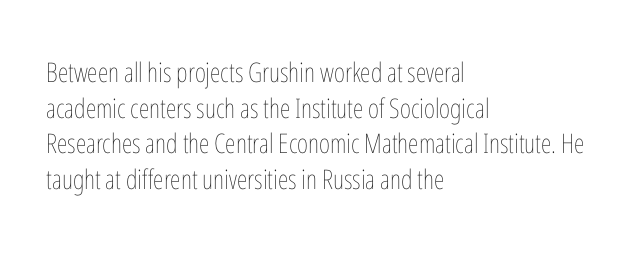
Q: Is the text bold? A: No.
Q: Is the text italic (slanted)? A: No, it is upright.
Q: Is the text underlined? A: No.
Q: How is the paragraph aligned? A: Left-aligned.
Q: Is the spacing between letters normal or unusually wide? A: Normal.
Q: Is the spacing between lines tight, normal or loose? A: Normal.
